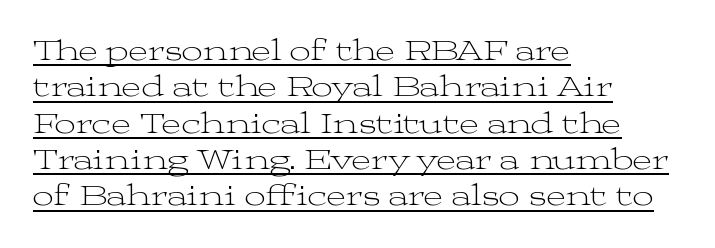
The image shows 30 px light, wide serif type, upright; set left-aligned, line spacing 1.21x, normal letter spacing, underlined; medium stroke contrast and a medium x-height.
